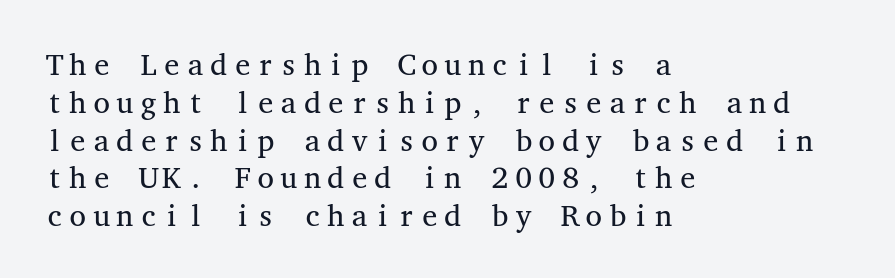
Q: Is the text bold? A: No.
Q: Is the text italic (slanted)? A: No, it is upright.
Q: Is the typeface a serif or a sans-serif typeface? A: Serif.
Q: Is the text underlined? A: No.
Q: How is the paragraph aligned? A: Left-aligned.
Q: Is the spacing between letters normal or unusually wide? A: Normal.
Q: Is the spacing between lines tight, normal or loose? A: Normal.
Q: Width (condensed, normal, or wide)? A: Wide.
Q: Stroke contrast? A: Medium.
Q: x-height? A: Medium.
Q: Monospaced? A: Yes.
